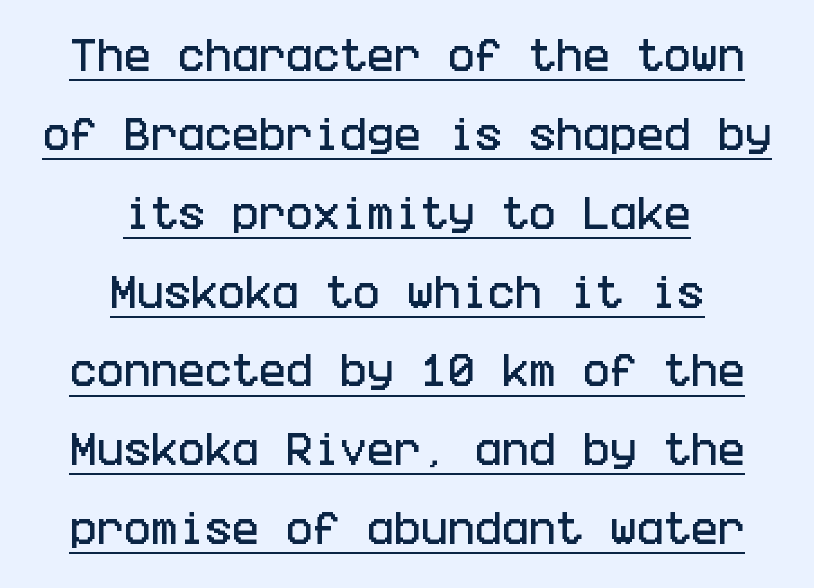
The image shows 36 px condensed sans-serif type, upright; set centered, loose line spacing (2.19x), normal letter spacing, underlined; low stroke contrast and a large x-height.
